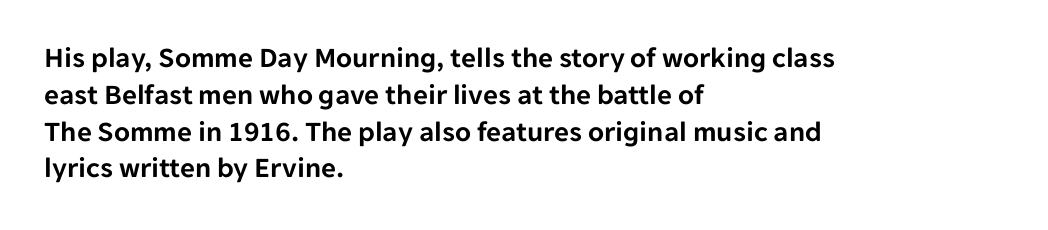
Q: Is the text italic (slanted)? A: No, it is upright.
Q: Is the typeface a serif or a sans-serif typeface? A: Sans-serif.
Q: Is the text underlined? A: No.
Q: How is the paragraph aligned? A: Left-aligned.
Q: Is the spacing between letters normal or unusually wide? A: Normal.
Q: Is the spacing between lines tight, normal or loose? A: Normal.
Q: Width (condensed, normal, or wide)? A: Normal.
Q: Stroke contrast? A: Low.
Q: x-height? A: Medium.
Q: Monospaced? A: No.
